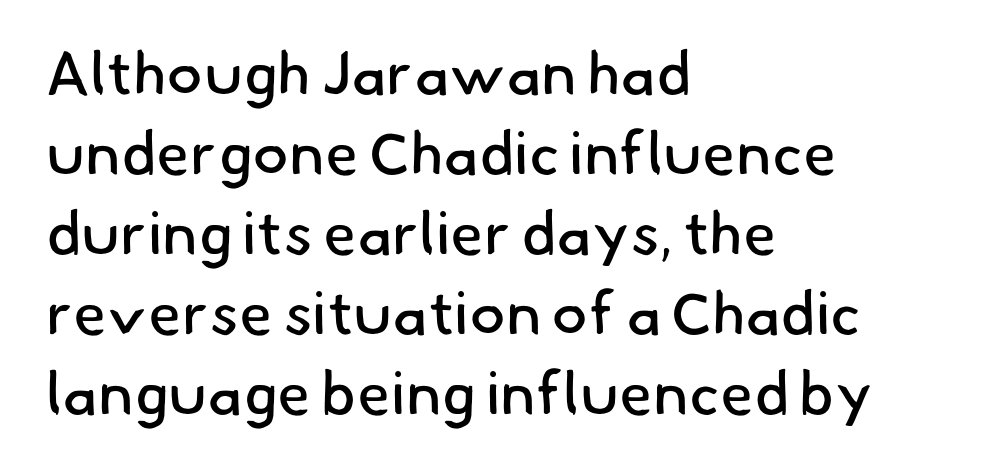
Spacing verdict: proportional, widths tailored to each character. Horizontal bands of white between lines are of average thickness. Note: no serifs on the glyphs. Default kerning and tracking; the words read as compact shapes.
